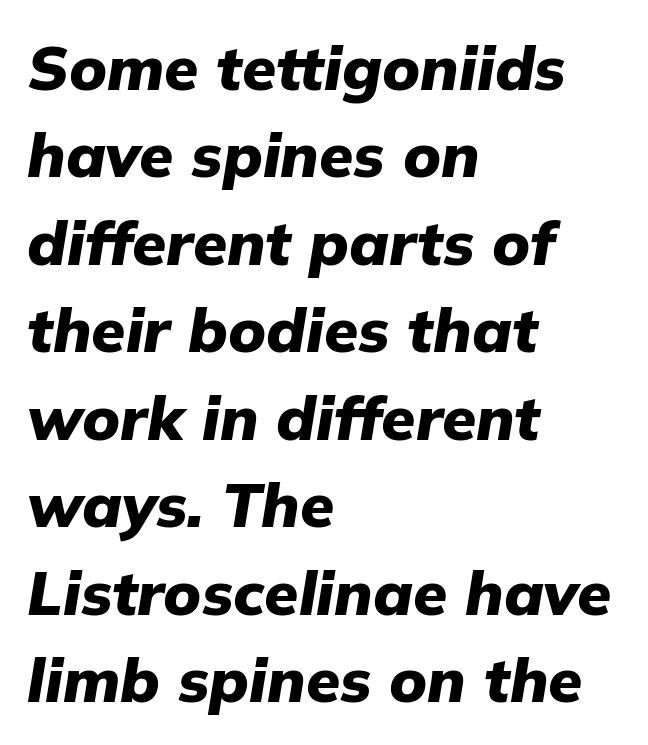
An italicized treatment has been applied to the whole sample. The gaps between neighbouring characters are ordinary and unremarkable. Honestly, there is no underline to notice here at all. This block has exactly the height ordinary leading produces. Which margin do the lines hug? The left one — the right edge is uneven. Note the varied advance widths — an 'i' is clearly narrower than an 'm'.
